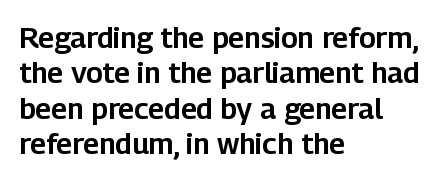
The image shows 29 px sans-serif type, upright; set left-aligned, line spacing 1.22x, normal letter spacing, not underlined; low stroke contrast and a medium x-height.
